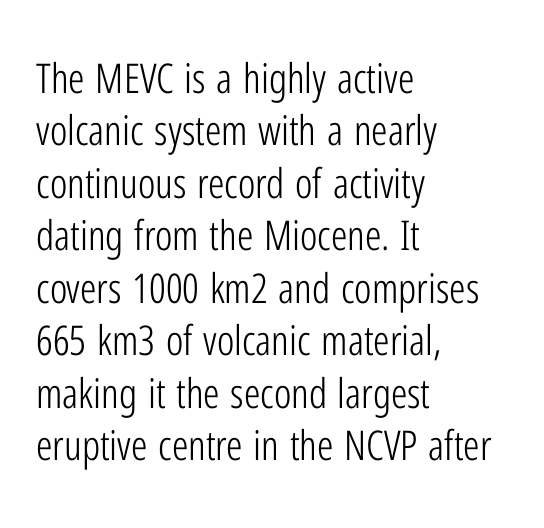
Casual observation: everything's shoved over to the left. Heaviness? Minimal to ordinary, like unemphasized prose. In terms of letterform style, serifs are entirely absent. The strip under each line holds only bare page.
